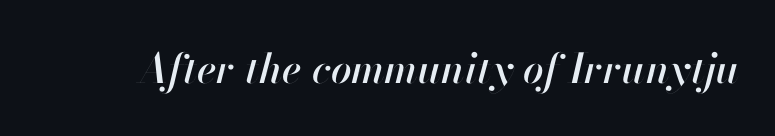
The image shows 41 px text type, italic (leaning right); set normal letter spacing, not underlined; high stroke contrast and a small x-height.
